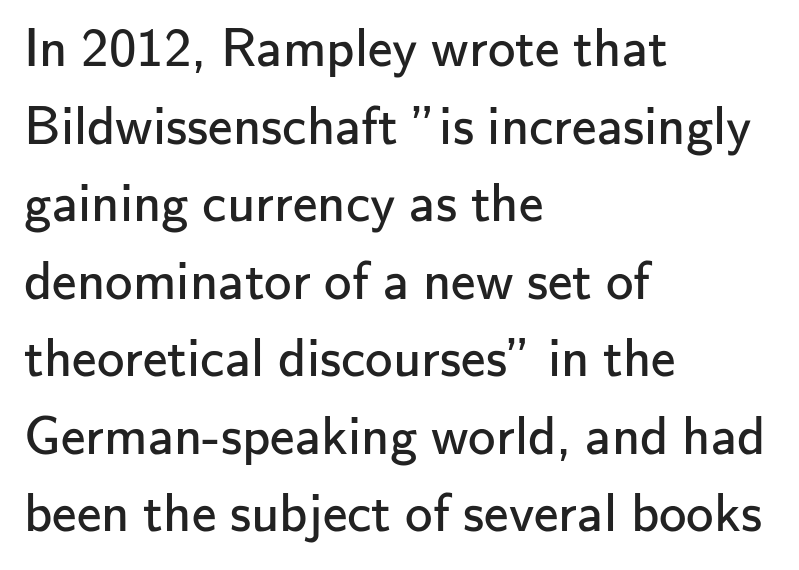
Q: Is the text bold? A: No.
Q: Is the text italic (slanted)? A: No, it is upright.
Q: Is the typeface a serif or a sans-serif typeface? A: Sans-serif.
Q: Is the text underlined? A: No.
Q: How is the paragraph aligned? A: Left-aligned.
Q: Is the spacing between letters normal or unusually wide? A: Normal.
Q: Is the spacing between lines tight, normal or loose? A: Normal.
Q: Width (condensed, normal, or wide)? A: Normal.
Q: Stroke contrast? A: Low.
Q: x-height? A: Small.
Q: Monospaced? A: No.
